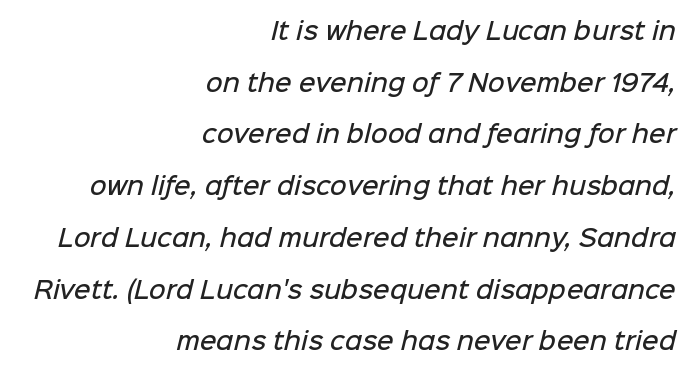
The line texture is even and compact thanks to regular tracking. Strokes here are thickened, but only to semibold level. The baseline area is clear. Which margin do the lines hug? The right one — the left edge is uneven.
